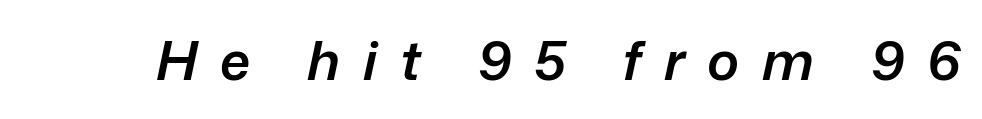
{"italic": "yes", "lean": "right", "slant_degrees": 12, "bold": "semi", "weight": "semibold", "width": "normal", "stroke_contrast": "low", "x_height": "medium", "monospaced": "no", "underline": "no", "letter_spacing": "wide", "letter_spacing_em": 0.42, "glyph_px": 54}
